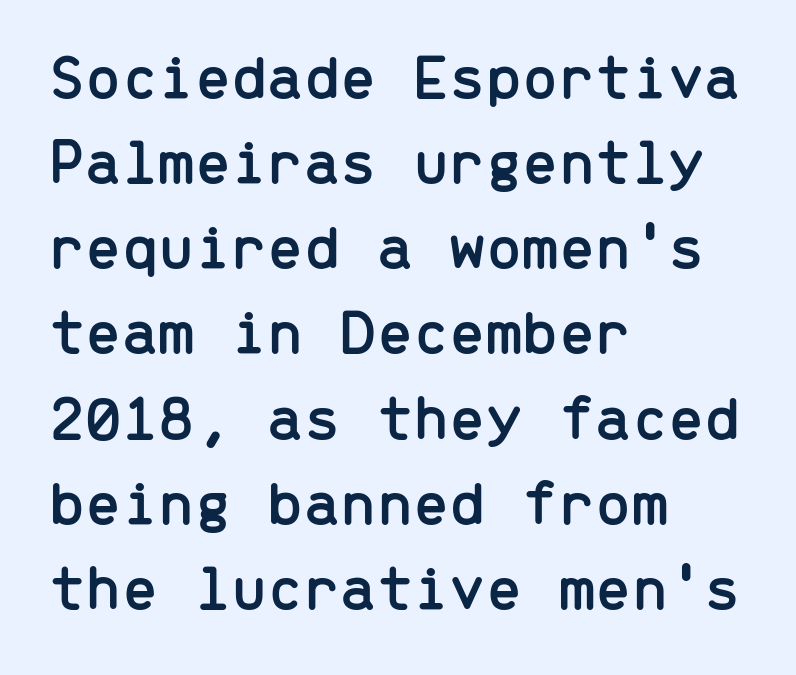
{"serif": "no", "italic": "no", "width": "normal", "stroke_contrast": "low", "x_height": "medium", "monospaced": "yes", "underline": "no", "align": "left", "line_spacing": "normal", "line_spacing_ratio": 1.31, "letter_spacing": "normal", "letter_spacing_em": 0.0, "glyph_px": 65}
